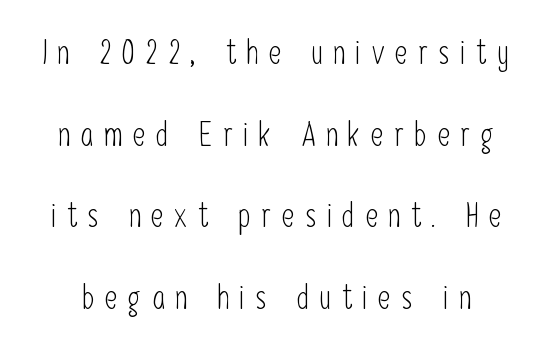
Q: Is the text bold? A: No.
Q: Is the text italic (slanted)? A: No, it is upright.
Q: Is the typeface a serif or a sans-serif typeface? A: Sans-serif.
Q: Is the text underlined? A: No.
Q: Is the spacing between letters normal or unusually wide? A: Unusually wide.
Q: Is the spacing between lines tight, normal or loose? A: Loose.
Q: Width (condensed, normal, or wide)? A: Condensed.
Q: Stroke contrast? A: Low.
Q: x-height? A: Medium.
Q: Monospaced? A: No.
